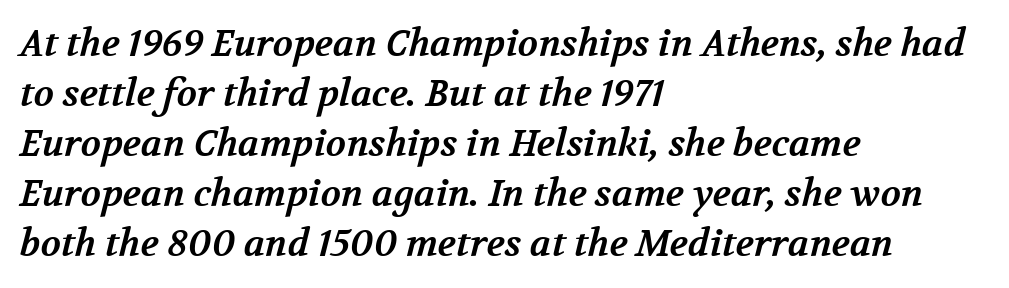
{"serif": "yes", "bold": "yes", "weight": "bold", "width": "normal", "stroke_contrast": "medium", "x_height": "medium", "monospaced": "no", "underline": "no", "align": "left", "line_spacing": "normal", "line_spacing_ratio": 1.35, "letter_spacing": "normal", "letter_spacing_em": 0.0, "glyph_px": 37}
